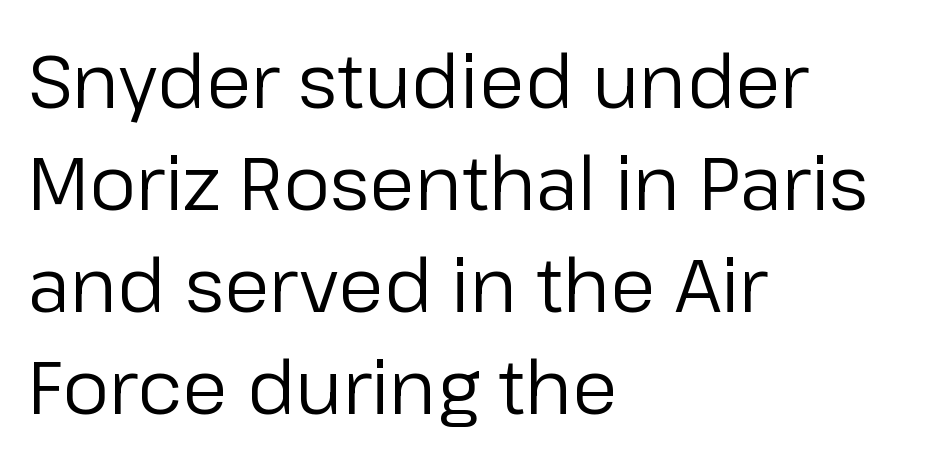
{"serif": "no", "italic": "no", "bold": "no", "weight": "regular", "width": "normal", "stroke_contrast": "low", "x_height": "medium", "monospaced": "no", "underline": "no", "align": "left", "line_spacing": "normal", "line_spacing_ratio": 1.38, "letter_spacing": "normal", "letter_spacing_em": 0.0, "glyph_px": 74}
